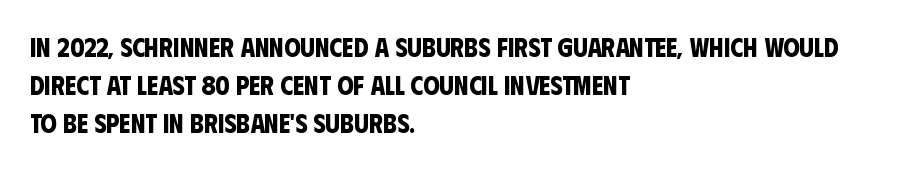
Q: Is the text bold? A: Yes.
Q: Is the text underlined? A: No.
Q: How is the paragraph aligned? A: Left-aligned.
Q: Is the spacing between letters normal or unusually wide? A: Normal.
Q: Is the spacing between lines tight, normal or loose? A: Normal.
